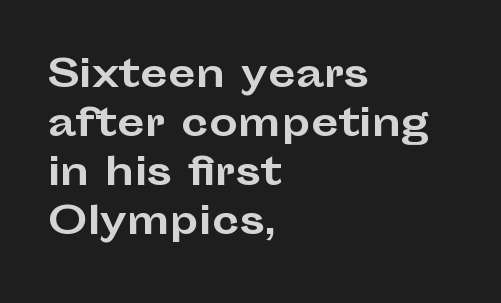
Q: Is the text bold? A: Yes.
Q: Is the text italic (slanted)? A: No, it is upright.
Q: Is the typeface a serif or a sans-serif typeface? A: Sans-serif.
Q: Is the text underlined? A: No.
Q: How is the paragraph aligned? A: Left-aligned.
Q: Is the spacing between letters normal or unusually wide? A: Normal.
Q: Is the spacing between lines tight, normal or loose? A: Normal.
Q: Width (condensed, normal, or wide)? A: Wide.
Q: Stroke contrast? A: Low.
Q: x-height? A: Medium.
Q: Monospaced? A: No.
